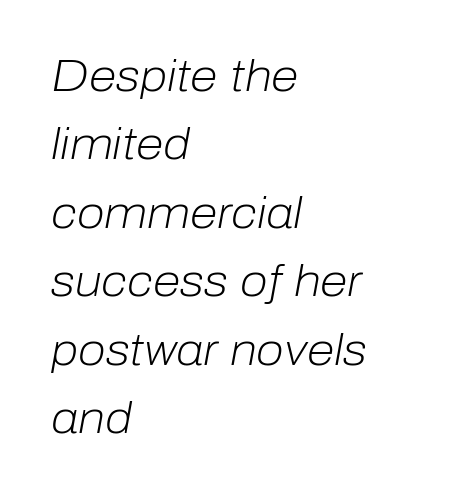
Honestly, the row spacing looks completely unremarkable. The letters advance in unequal steps, a hallmark of proportional type. The paragraph shown leans on its left margin. The whole block is typeset with a tilt. Check under the words: just untouched page.
